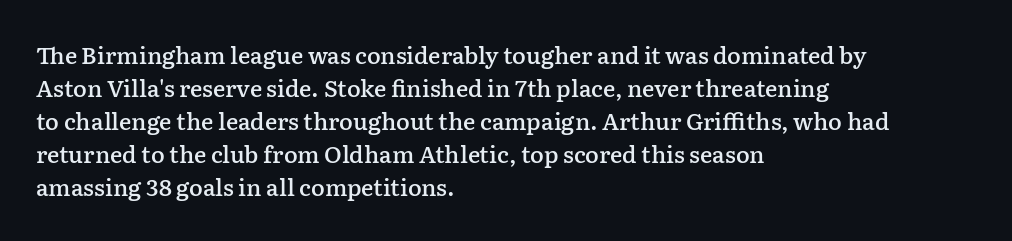
{"italic": "no", "bold": "semi", "underline": "no", "align": "left", "line_spacing": "normal", "line_spacing_ratio": 1.44, "letter_spacing": "normal", "letter_spacing_em": 0.0, "glyph_px": 23}
